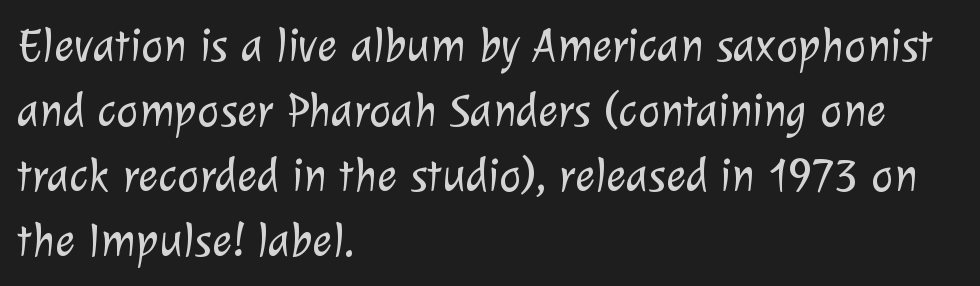
{"serif": "no", "bold": "no", "weight": "light", "width": "normal", "stroke_contrast": "low", "x_height": "medium", "monospaced": "no", "underline": "no", "align": "left", "line_spacing": "normal", "line_spacing_ratio": 1.38, "letter_spacing": "normal", "letter_spacing_em": 0.0, "glyph_px": 47}
